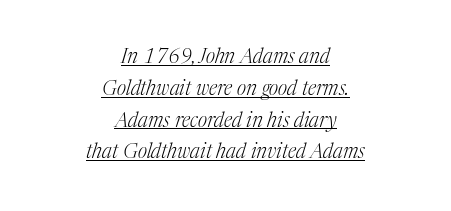
The paragraph has two soft edges and a firm central axis. The passage shown leans; its letterforms are oblique. Vertical spacing — default. Caption: face not bold, strokes unweighted. There is no visible air inserted between adjacent glyphs. A rule runs beneath these lines of type.
